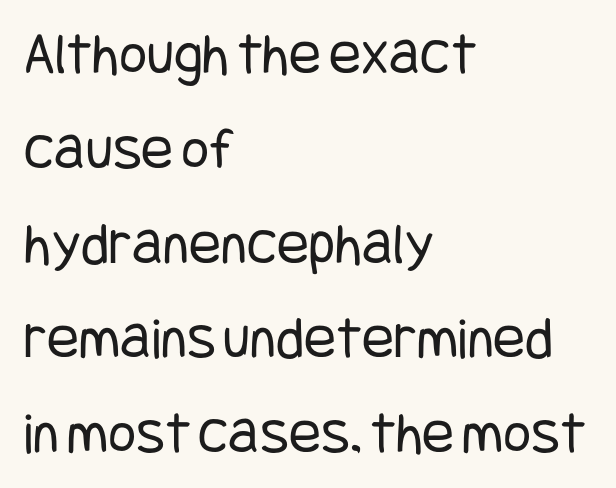
The type sits square on the baseline with zero lean. The font family rendered here belongs to the sans-serif group. Quick note: underline off. Each stroke keeps to a modest, everyday thickness or less. Successive baselines arrive at the customary interval.
